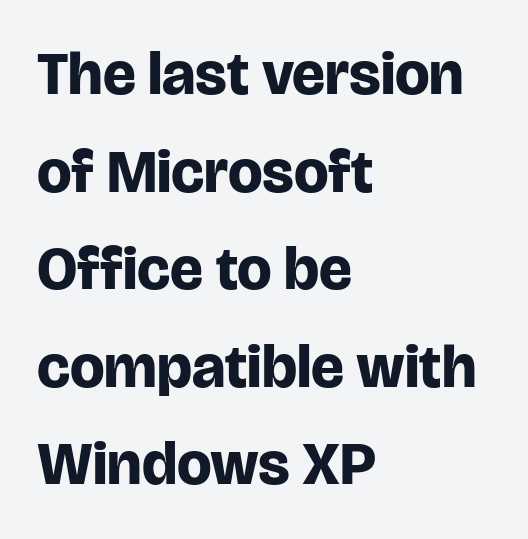
Q: Is the text bold? A: Yes.
Q: Is the text italic (slanted)? A: No, it is upright.
Q: Is the typeface a serif or a sans-serif typeface? A: Sans-serif.
Q: Is the text underlined? A: No.
Q: How is the paragraph aligned? A: Left-aligned.
Q: Is the spacing between letters normal or unusually wide? A: Normal.
Q: Is the spacing between lines tight, normal or loose? A: Normal.
Q: Width (condensed, normal, or wide)? A: Normal.
Q: Stroke contrast? A: Low.
Q: x-height? A: Large.
Q: Monospaced? A: No.
